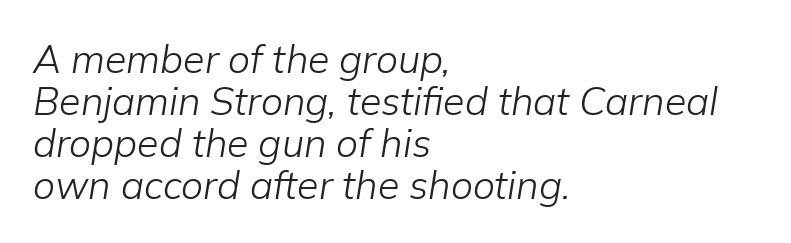
Characters follow at the spacing the type designer built in. The weight tops out at a normal text grade. Horizontal alignment here is leftward, the default for most running prose. The whole block is typeset with a tilt. This rendering features lettering with no underline.
